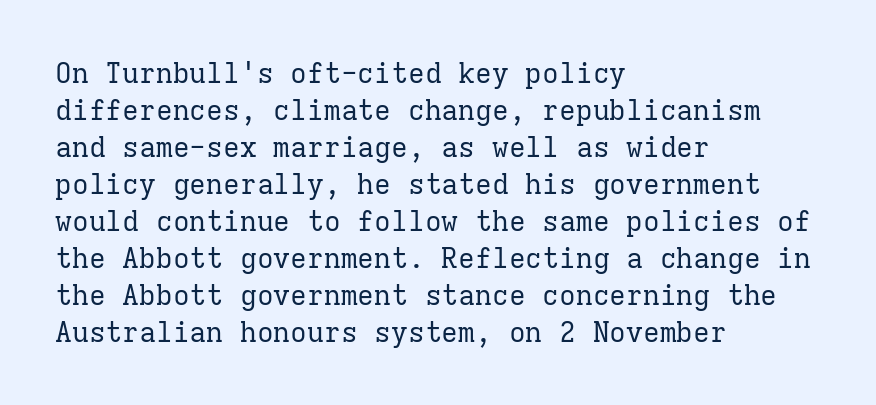
{"serif": "yes", "italic": "no", "bold": "no", "weight": "regular", "width": "normal", "stroke_contrast": "low", "x_height": "medium", "monospaced": "yes", "underline": "no", "align": "left", "line_spacing": "normal", "line_spacing_ratio": 1.32, "letter_spacing": "normal", "letter_spacing_em": 0.0, "glyph_px": 28}
